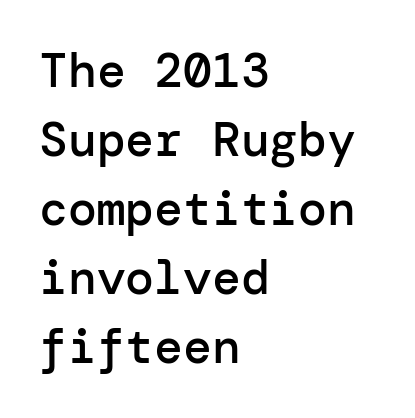
{"serif": "no", "italic": "no", "bold": "semi", "weight": "semibold", "width": "normal", "stroke_contrast": "low", "x_height": "medium", "underline": "no", "align": "left", "line_spacing": "normal", "line_spacing_ratio": 1.44, "letter_spacing": "normal", "letter_spacing_em": 0.0, "glyph_px": 48}
